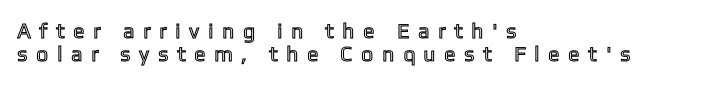
The image shows 21 px text type, upright; set left-aligned, tight line spacing (1.1x), unusually wide letter spacing (+0.49 em), not underlined.
